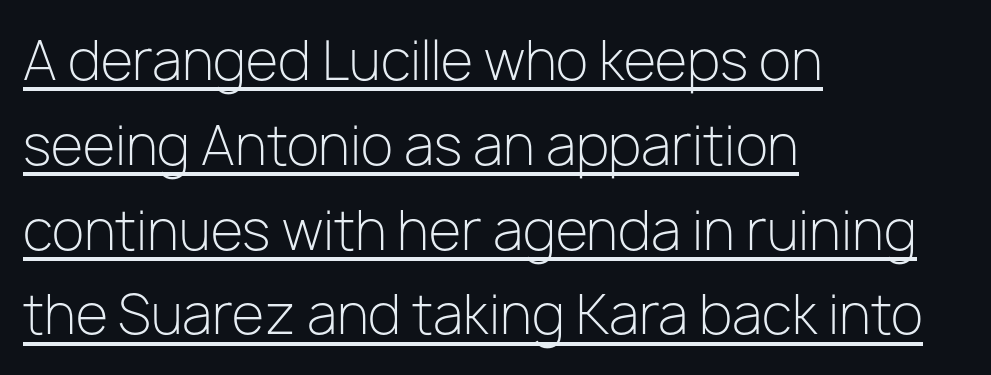
{"serif": "no", "italic": "no", "bold": "no", "weight": "light", "width": "normal", "stroke_contrast": "low", "x_height": "medium", "monospaced": "no", "underline": "yes", "align": "left", "line_spacing": "normal", "line_spacing_ratio": 1.6, "letter_spacing": "normal", "letter_spacing_em": 0.0, "glyph_px": 53}
